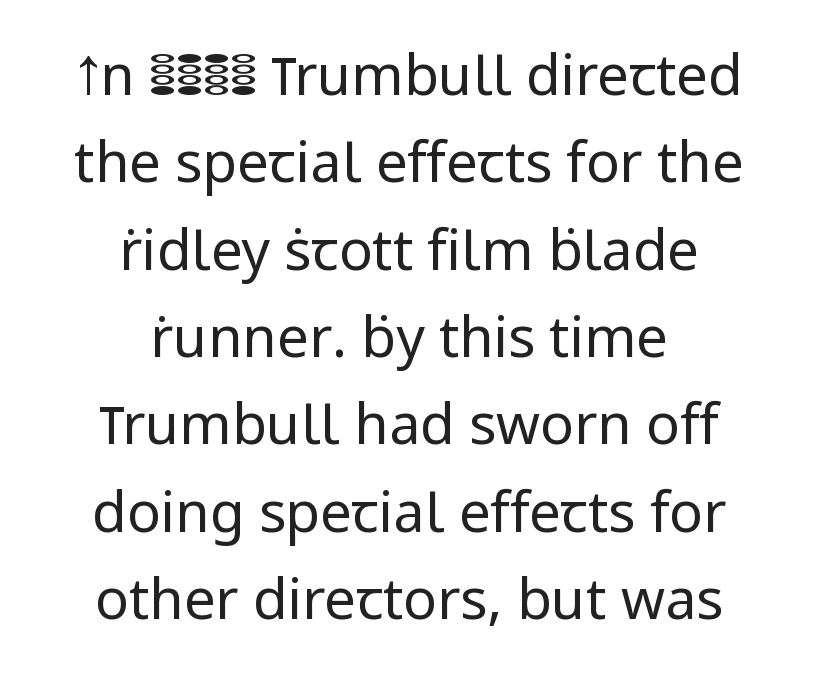
A typesetter would call this proportional, since set widths differ per character. Style check: upright. Summary of vertical rhythm: regular, with standard interline spacing. These lines stack symmetrically, like a column narrowing and widening about its center. The designer went with a sans here, leaving each stem footless. Compared with a typical body face, this is equally light or lighter still.
